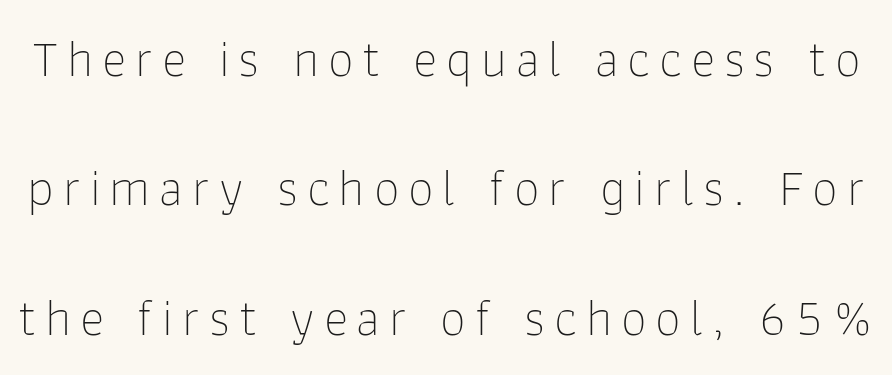
The typesetting does not lean heavy: it is not bold. Ascenders rise straight up at ninety degrees. No feet cap the strokes, marking this as sans-serif type. Is this a fixed-width face? No — the glyphs have proportional, varying widths. Widely set lines give the paragraph a tall, airy silhouette.
